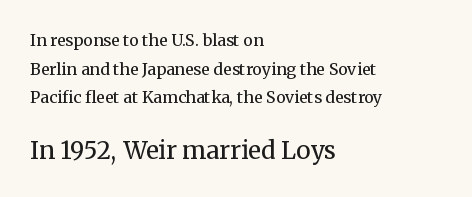
{"italic": "no", "bold": "no", "underline": "no", "align": "left", "line_spacing_ratio": 1.79, "letter_spacing": "normal", "letter_spacing_em": 0.0, "larger_block": "second", "size_ratio": 1.5, "glyph_px": 24}
